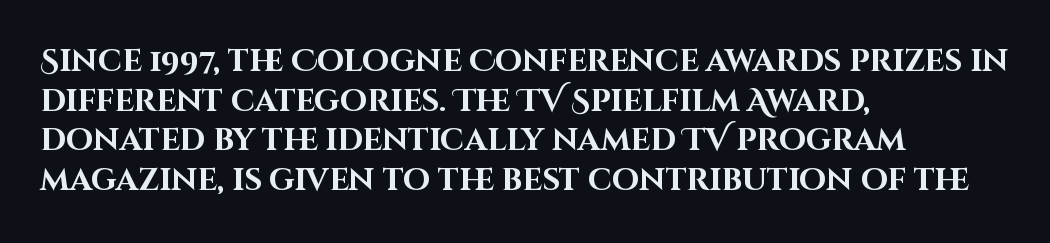
{"serif": "no", "italic": "no", "bold": "yes", "weight": "bold", "width": "normal", "stroke_contrast": "high", "x_height": "large", "monospaced": "no", "underline": "no", "align": "left", "line_spacing": "normal", "line_spacing_ratio": 1.28, "letter_spacing": "normal", "letter_spacing_em": 0.0, "glyph_px": 31}
